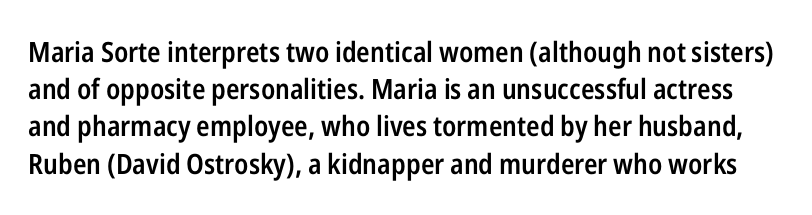
{"serif": "no", "italic": "no", "bold": "semi", "weight": "semibold", "width": "condensed", "stroke_contrast": "low", "x_height": "medium", "monospaced": "no", "underline": "no", "line_spacing": "normal", "line_spacing_ratio": 1.33, "letter_spacing": "normal", "letter_spacing_em": 0.0, "glyph_px": 28}
